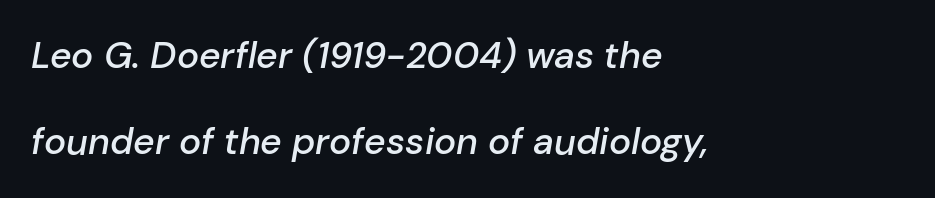
The image shows 37 px semibold type, italic (leaning right); set left-aligned, loose line spacing (2.33x), normal letter spacing, not underlined; low stroke contrast and a medium x-height.
